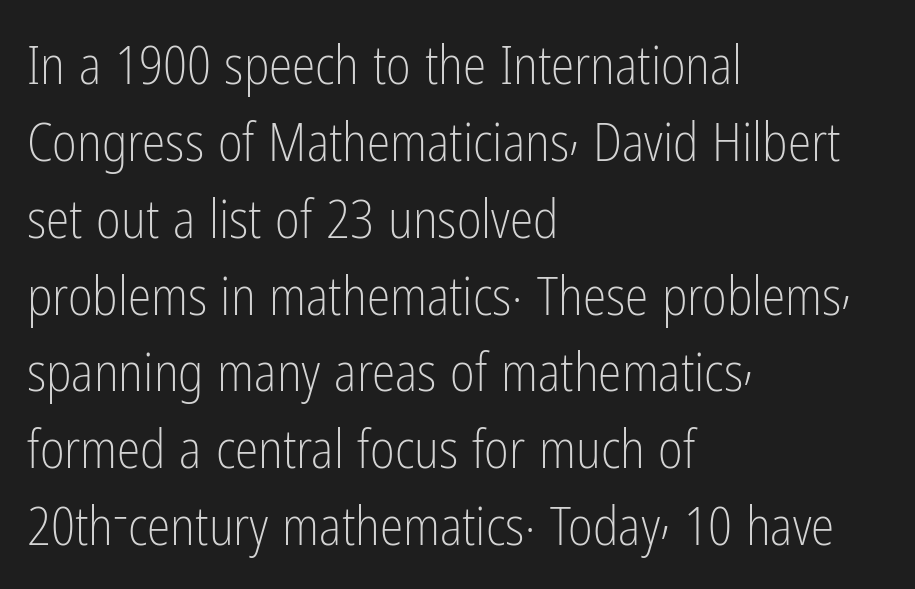
Q: Is the text bold? A: No.
Q: Is the text italic (slanted)? A: No, it is upright.
Q: Is the typeface a serif or a sans-serif typeface? A: Sans-serif.
Q: Is the text underlined? A: No.
Q: How is the paragraph aligned? A: Left-aligned.
Q: Is the spacing between letters normal or unusually wide? A: Normal.
Q: Is the spacing between lines tight, normal or loose? A: Normal.
Q: Width (condensed, normal, or wide)? A: Condensed.
Q: Stroke contrast? A: Low.
Q: x-height? A: Medium.
Q: Monospaced? A: No.
